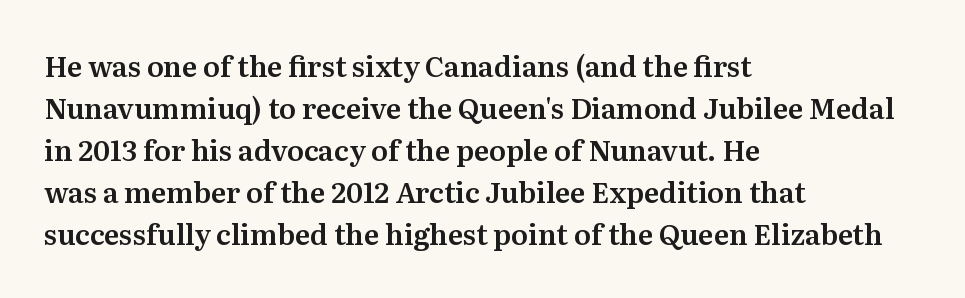
{"serif": "yes", "italic": "no", "width": "normal", "stroke_contrast": "medium", "x_height": "medium", "monospaced": "no", "underline": "no", "align": "left", "line_spacing": "normal", "line_spacing_ratio": 1.5, "letter_spacing": "normal", "letter_spacing_em": 0.0, "glyph_px": 28}
